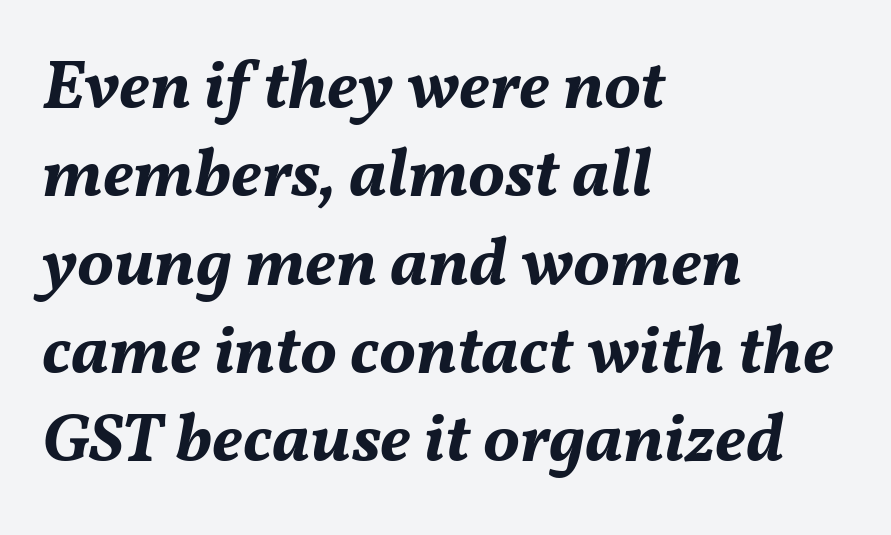
I'd describe the lettering as bold — thick and assertive. A student would call this left alignment; a typographer would say flush left, rag right. The passage shown leans; its letterforms are oblique. What stands out about the letter spacing? Nothing — it is the standard amount.
